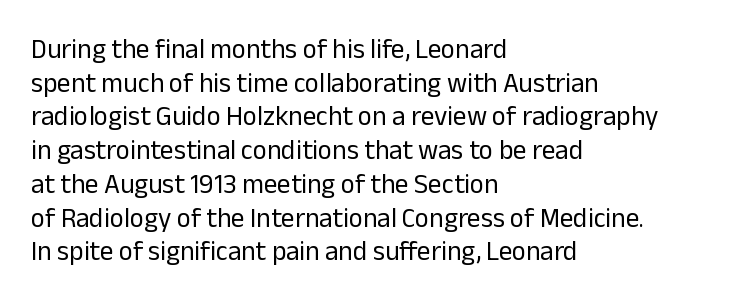
{"italic": "no", "bold": "no", "underline": "no", "align": "left", "line_spacing": "normal", "line_spacing_ratio": 1.25, "letter_spacing": "normal", "letter_spacing_em": 0.0, "glyph_px": 27}
